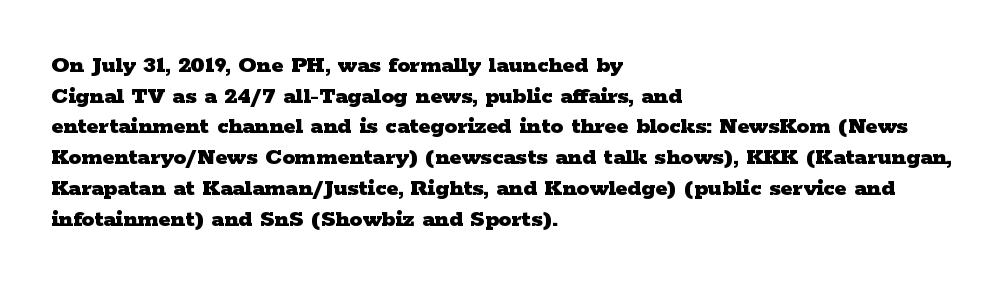
{"italic": "no", "bold": "yes", "underline": "no", "align": "left", "line_spacing_ratio": 1.23, "letter_spacing": "normal", "letter_spacing_em": 0.0, "glyph_px": 25}
